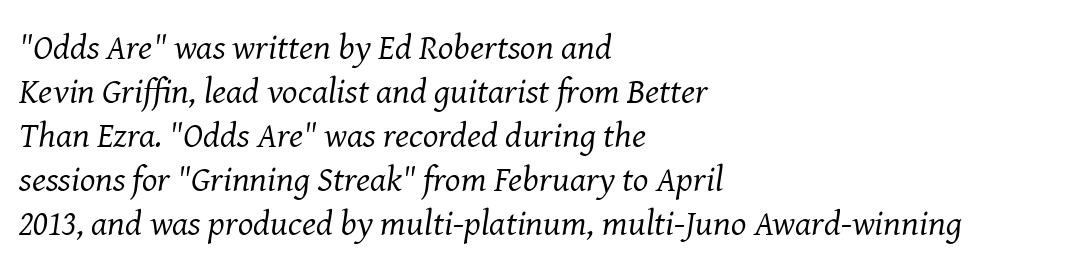
The image shows 36 px regular-weight serif type, italic (leaning right); set left-aligned, line spacing 1.22x, normal letter spacing, not underlined; medium stroke contrast and a medium x-height.
